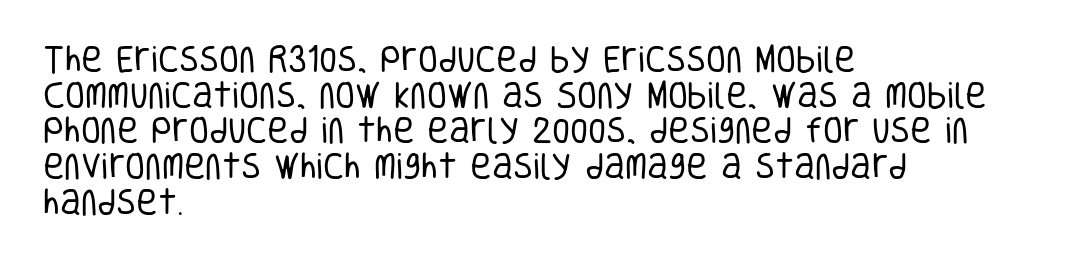
Q: Is the text bold? A: No.
Q: Is the text italic (slanted)? A: No, it is upright.
Q: Is the typeface a serif or a sans-serif typeface? A: Sans-serif.
Q: Is the text underlined? A: No.
Q: How is the paragraph aligned? A: Left-aligned.
Q: Is the spacing between letters normal or unusually wide? A: Normal.
Q: Width (condensed, normal, or wide)? A: Condensed.
Q: Stroke contrast? A: Low.
Q: x-height? A: Large.
Q: Monospaced? A: No.
